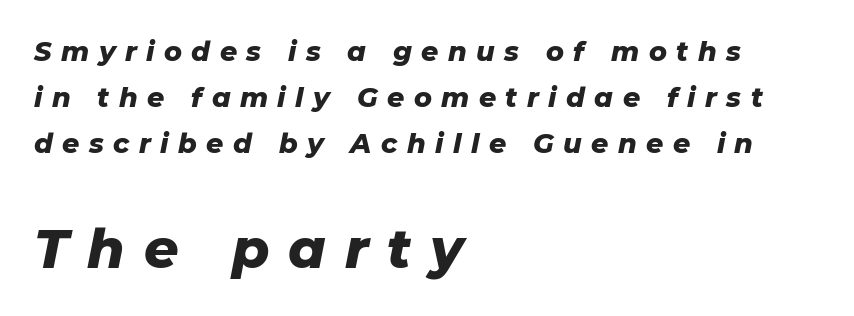
The image shows 54 px heavy type, italic (leaning right); set left-aligned, normal line spacing (1.7x), unusually wide letter spacing (+0.35 em), not underlined; the second (bottom) block is 2.0x larger; low stroke contrast and a medium x-height.
